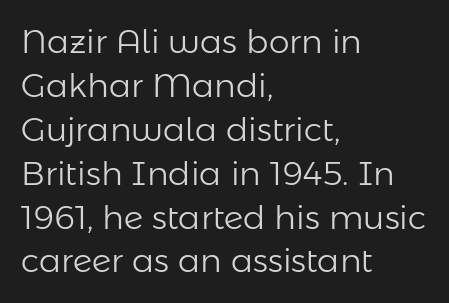
Q: Is the text bold? A: No.
Q: Is the text italic (slanted)? A: No, it is upright.
Q: Is the typeface a serif or a sans-serif typeface? A: Sans-serif.
Q: Is the text underlined? A: No.
Q: How is the paragraph aligned? A: Left-aligned.
Q: Is the spacing between letters normal or unusually wide? A: Normal.
Q: Is the spacing between lines tight, normal or loose? A: Normal.
Q: Width (condensed, normal, or wide)? A: Normal.
Q: Stroke contrast? A: Low.
Q: x-height? A: Medium.
Q: Monospaced? A: No.
